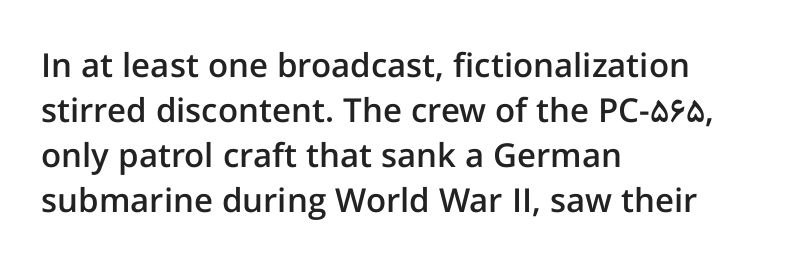
This rendering leaves character spacing at its baseline value. Notice the strokes are somewhat thickened but not fully heavy: this is a semibold. Each line starts at the same left margin while the right side varies. The space directly below the letters is spotless. When letters stand straight like this, we call the style roman or upright. The passage shown stacks its lines at a standard gap.
